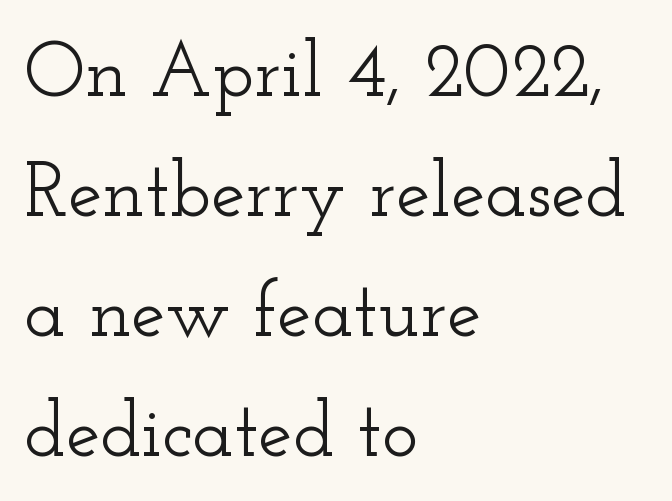
The image shows 77 px wide serif type, upright; set left-aligned, normal line spacing (1.56x), normal letter spacing, not underlined; low stroke contrast and a small x-height.
